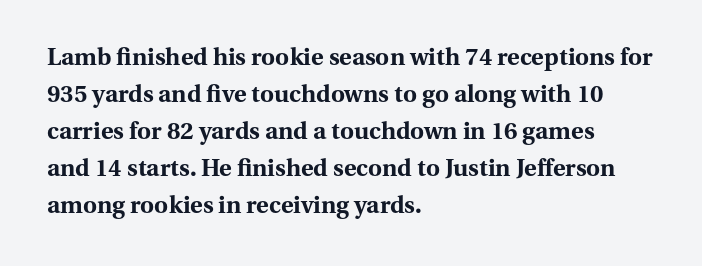
{"italic": "no", "bold": "yes", "underline": "no", "align": "left", "line_spacing": "normal", "line_spacing_ratio": 1.54, "letter_spacing": "normal", "letter_spacing_em": 0.0, "glyph_px": 24}
